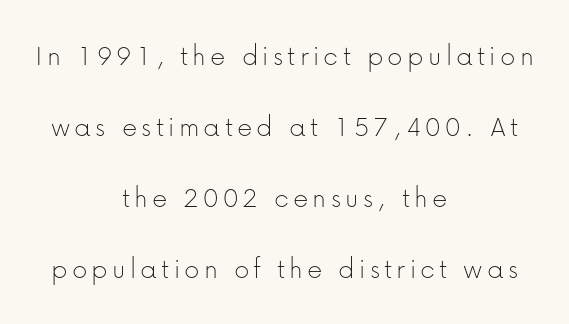
Q: Is the text bold? A: No.
Q: Is the text italic (slanted)? A: No, it is upright.
Q: Is the typeface a serif or a sans-serif typeface? A: Sans-serif.
Q: Is the text underlined? A: No.
Q: How is the paragraph aligned? A: Centered.
Q: Is the spacing between lines tight, normal or loose? A: Loose.
Q: Width (condensed, normal, or wide)? A: Normal.
Q: Stroke contrast? A: Low.
Q: x-height? A: Medium.
Q: Monospaced? A: No.
